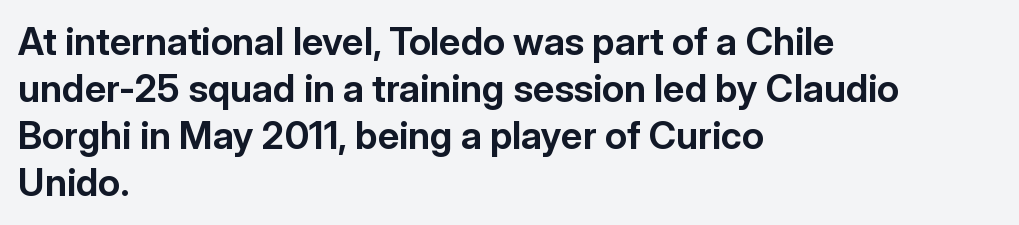
Weight: bold. Note: no serifs on the glyphs. Words appear dense and cohesive because spacing is normal. Beneath every word, the page is bare.
